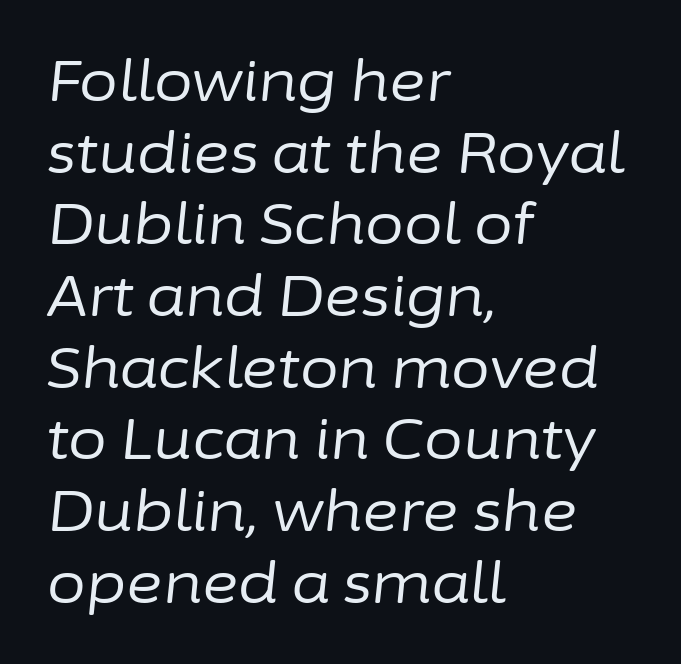
{"italic": "yes", "lean": "right", "slant_degrees": 6, "bold": "no", "weight": "regular", "width": "normal", "stroke_contrast": "low", "x_height": "medium", "monospaced": "no", "underline": "no", "align": "left", "line_spacing": "normal", "line_spacing_ratio": 1.28, "letter_spacing": "normal", "letter_spacing_em": 0.0, "glyph_px": 56}
